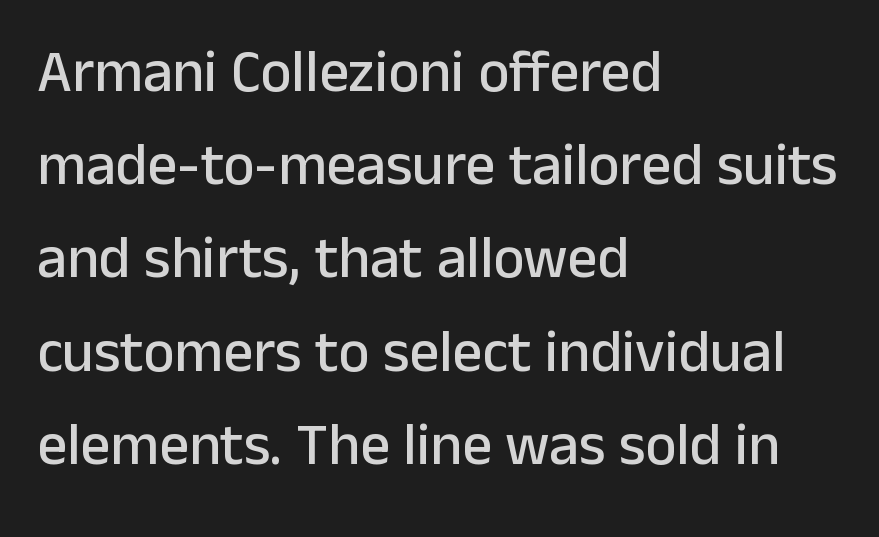
Where is the straight margin? On the left. Is this a fixed-width face? No — the glyphs have proportional, varying widths. Standard letterfit; no display-style spreading of the glyphs. Normally led — the rows are evenly, conventionally spaced.
